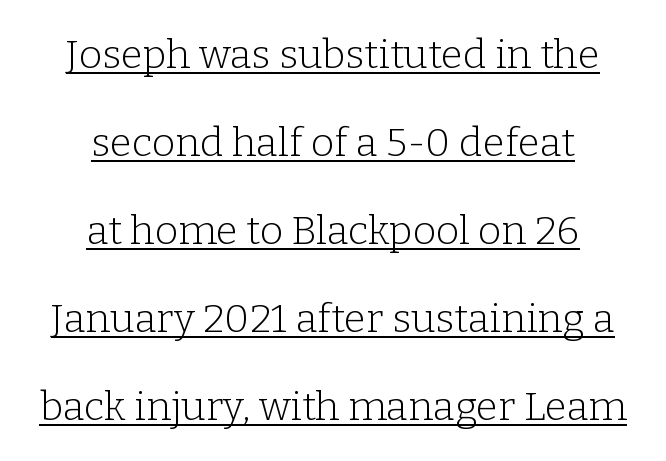
{"serif": "yes", "italic": "no", "bold": "no", "weight": "light", "width": "normal", "stroke_contrast": "low", "x_height": "medium", "monospaced": "no", "underline": "yes", "align": "center", "line_spacing": "loose", "line_spacing_ratio": 2.2, "letter_spacing": "normal", "letter_spacing_em": 0.0, "glyph_px": 40}
